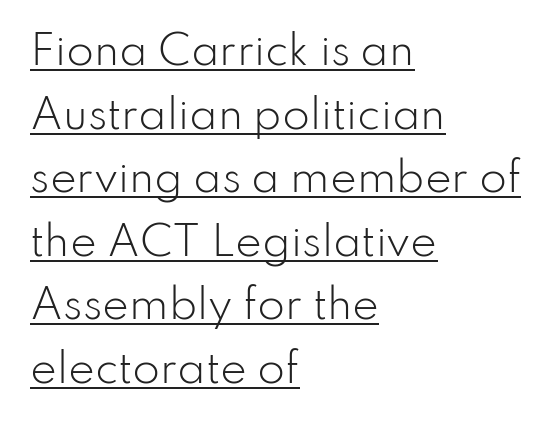
Q: Is the text bold? A: No.
Q: Is the text italic (slanted)? A: No, it is upright.
Q: Is the typeface a serif or a sans-serif typeface? A: Sans-serif.
Q: Is the text underlined? A: Yes.
Q: How is the paragraph aligned? A: Left-aligned.
Q: Is the spacing between letters normal or unusually wide? A: Normal.
Q: Is the spacing between lines tight, normal or loose? A: Normal.
Q: Width (condensed, normal, or wide)? A: Normal.
Q: Stroke contrast? A: Low.
Q: x-height? A: Small.
Q: Monospaced? A: No.
